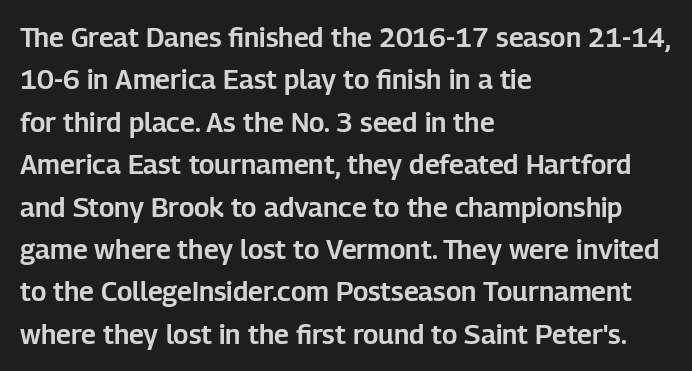
{"italic": "no", "underline": "no", "align": "left", "line_spacing": "normal", "line_spacing_ratio": 1.57, "letter_spacing": "normal", "letter_spacing_em": 0.0, "glyph_px": 27}
